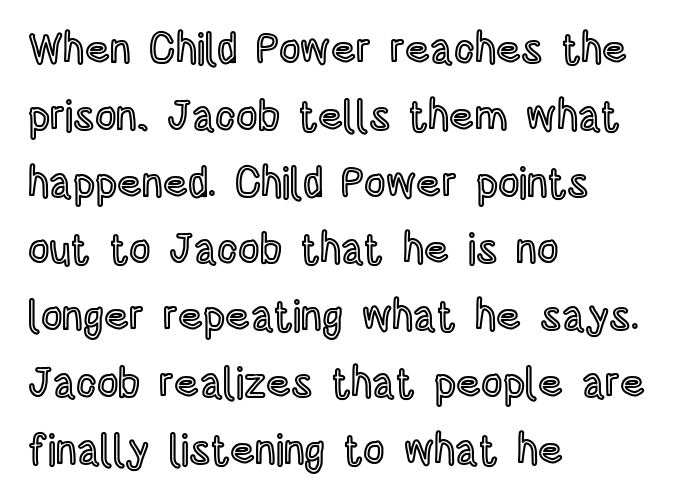
The image shows 42 px condensed type, upright; set left-aligned, normal line spacing (1.59x), normal letter spacing, not underlined; a large x-height.
